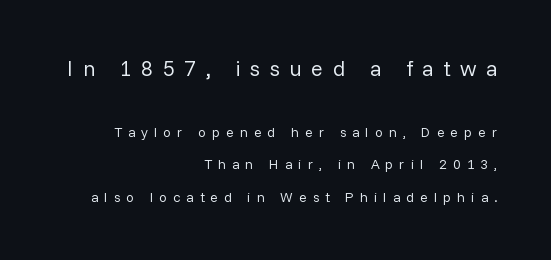
{"italic": "no", "bold": "no", "underline": "no", "align": "right", "line_spacing": "loose", "line_spacing_ratio": 2.32, "letter_spacing": "wide", "letter_spacing_em": 0.43, "larger_block": "first", "size_ratio": 1.57, "glyph_px": 22}
